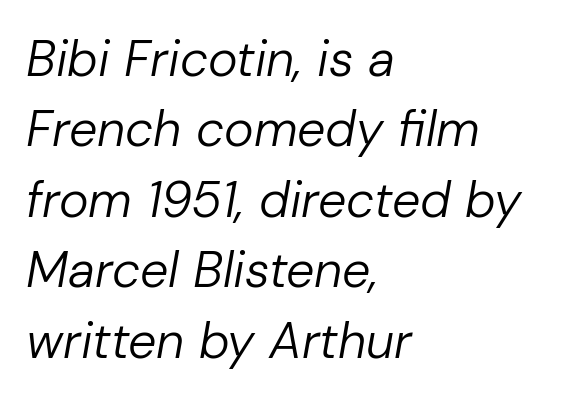
Q: Is the text bold? A: No.
Q: Is the text italic (slanted)? A: Yes, it leans right by about 10 degrees.
Q: Is the text underlined? A: No.
Q: How is the paragraph aligned? A: Left-aligned.
Q: Is the spacing between letters normal or unusually wide? A: Normal.
Q: Is the spacing between lines tight, normal or loose? A: Normal.
Q: Width (condensed, normal, or wide)? A: Normal.
Q: Stroke contrast? A: Low.
Q: x-height? A: Medium.
Q: Monospaced? A: No.
